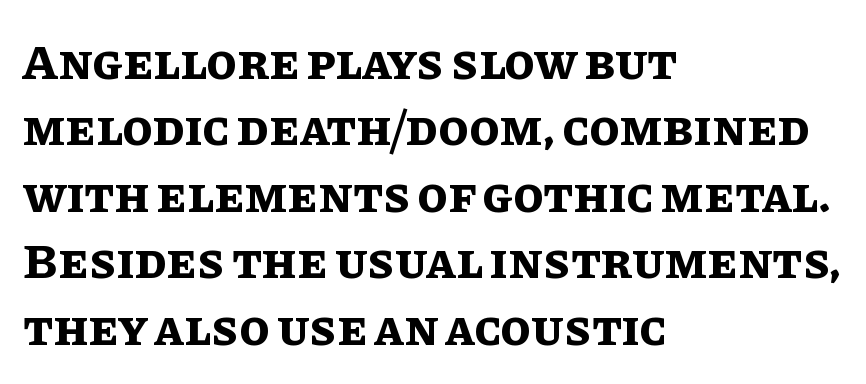
This rendering leaves character spacing at its baseline value. You could not count columns in this text — the font is proportionally spaced. Is there any slant? The stems are plumb. Typeset ragged right — the left edge is the straight one. The rendering uses a moderate line-height, typical for paragraphs. Strokes here are thick enough to call this a true bold.
